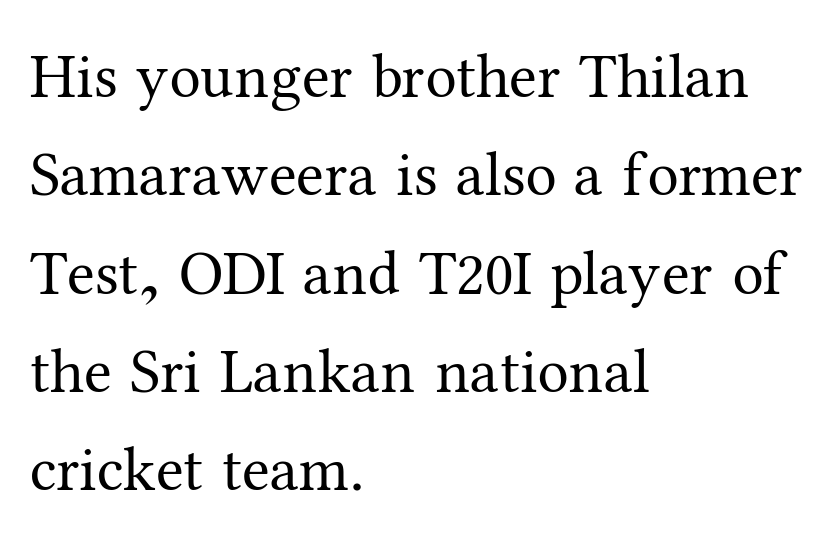
{"serif": "yes", "italic": "no", "bold": "no", "weight": "regular", "width": "normal", "stroke_contrast": "medium", "x_height": "medium", "monospaced": "no", "underline": "no", "align": "left", "line_spacing": "normal", "line_spacing_ratio": 1.56, "letter_spacing": "normal", "letter_spacing_em": 0.0, "glyph_px": 63}
